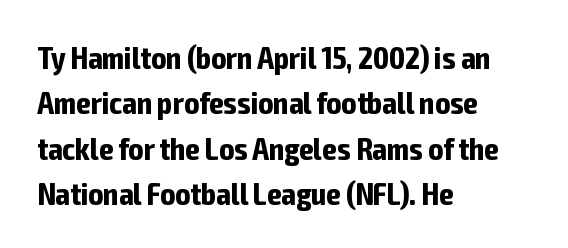
Q: Is the text bold? A: Yes.
Q: Is the text italic (slanted)? A: No, it is upright.
Q: Is the typeface a serif or a sans-serif typeface? A: Sans-serif.
Q: Is the text underlined? A: No.
Q: How is the paragraph aligned? A: Left-aligned.
Q: Is the spacing between letters normal or unusually wide? A: Normal.
Q: Is the spacing between lines tight, normal or loose? A: Normal.
Q: Width (condensed, normal, or wide)? A: Condensed.
Q: Stroke contrast? A: Low.
Q: x-height? A: Medium.
Q: Monospaced? A: No.
